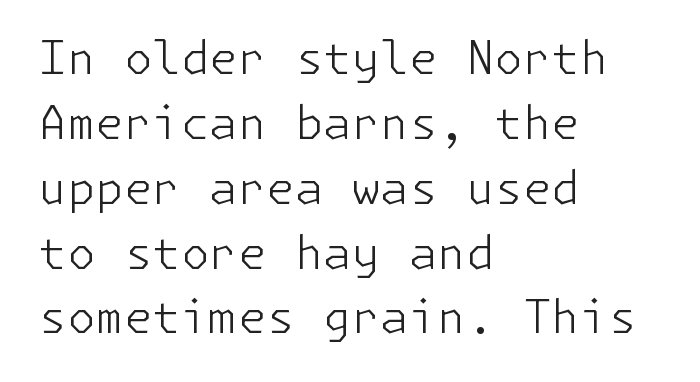
Nobody touched the tracking dial on this one. The area under the type is left untouched. Vertical spacing — default. Caption: multi-line text, flush left, ragged right.
